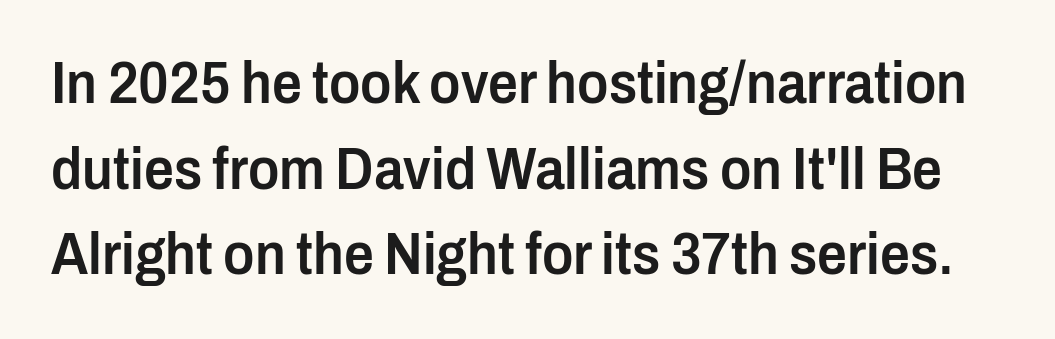
The image shows 59 px semibold, condensed sans-serif type, upright; set normal line spacing (1.45x), normal letter spacing, not underlined; low stroke contrast and a medium x-height.
